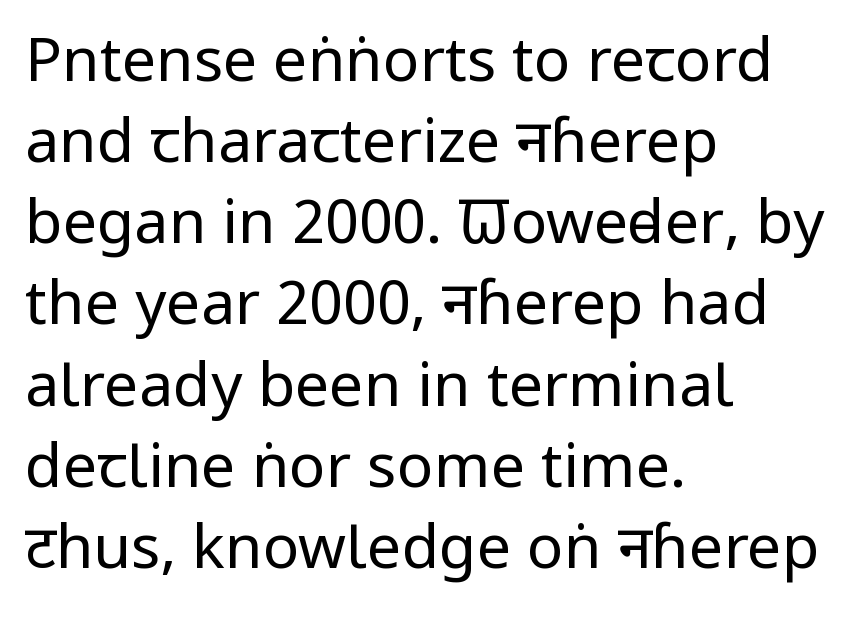
{"serif": "no", "italic": "no", "bold": "no", "weight": "regular", "width": "condensed", "stroke_contrast": "low", "x_height": "large", "monospaced": "no", "underline": "no", "align": "left", "line_spacing": "normal", "line_spacing_ratio": 1.33, "letter_spacing": "normal", "letter_spacing_em": 0.0, "glyph_px": 61}
